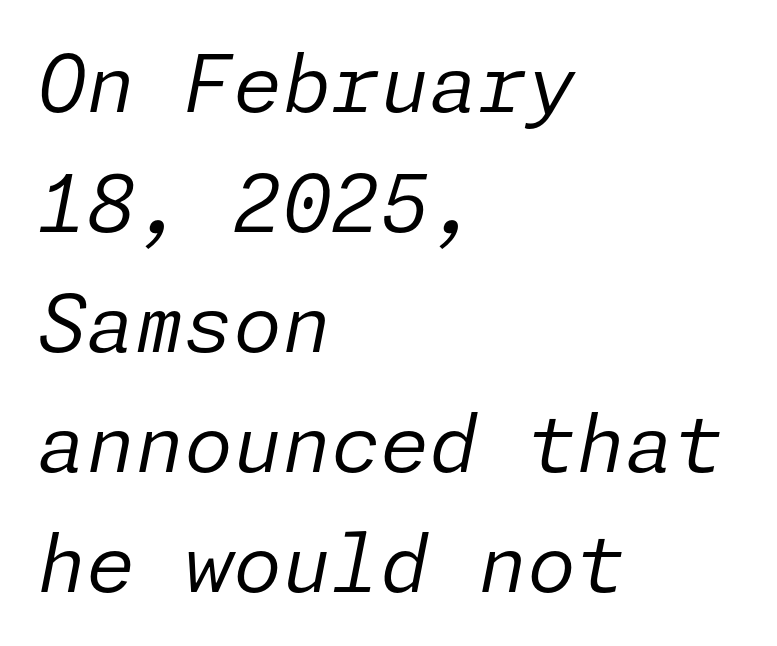
You could call the tracking neutral — neither tight nor loose. In terms of posture, this sample is oblique. Stroke thickness stays within the range of a standard reading face or lighter. Vertically, the passage feels balanced, rows spaced as you'd expect. Beneath every word, the page is bare.
